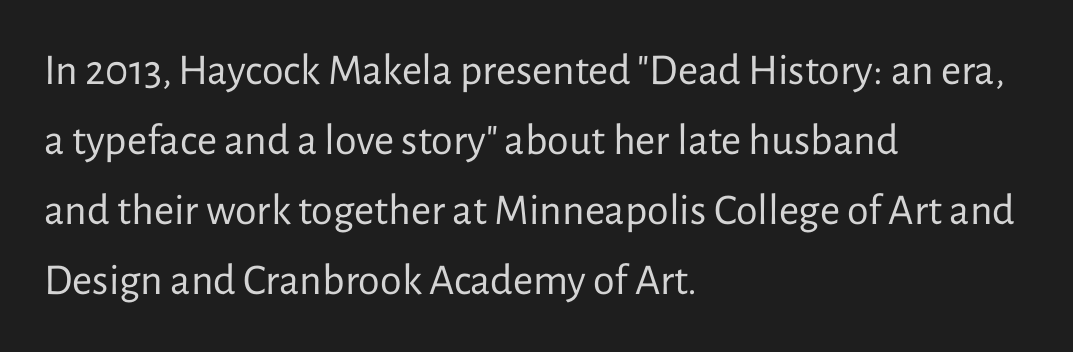
These lines are rendered in a variable-pitch font. This sample is left-justified, so line endings fall wherever the words run out. It's the straight-up-and-down kind of type. The zone under the glyphs is completely vacant. You could call the tracking neutral — neither tight nor loose. Compared with a typical body face, this is equally light or lighter still.
